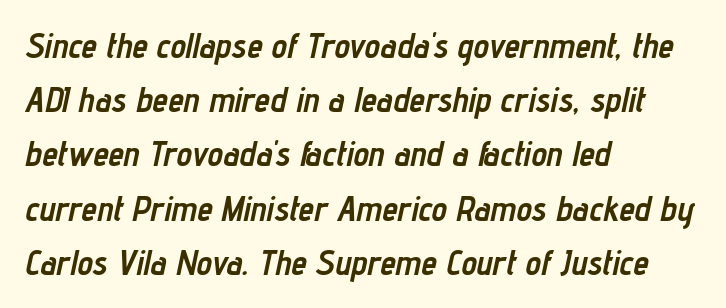
Q: Is the text bold? A: Yes.
Q: Is the text italic (slanted)? A: Yes, it leans right by about 12 degrees.
Q: Is the text underlined? A: No.
Q: How is the paragraph aligned? A: Left-aligned.
Q: Is the spacing between letters normal or unusually wide? A: Normal.
Q: Is the spacing between lines tight, normal or loose? A: Normal.
Q: Width (condensed, normal, or wide)? A: Condensed.
Q: Stroke contrast? A: Low.
Q: x-height? A: Medium.
Q: Monospaced? A: No.
